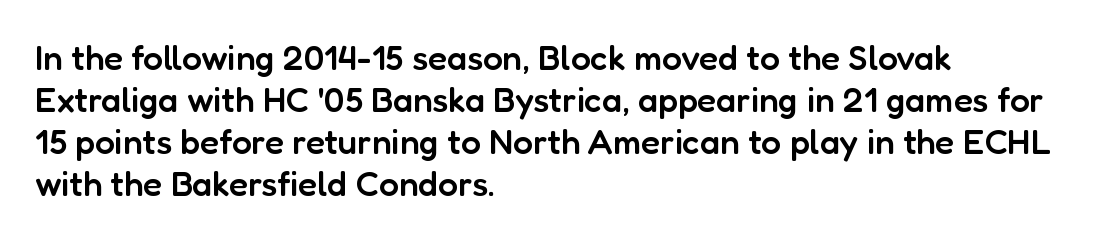
{"serif": "no", "italic": "no", "bold": "semi", "weight": "semibold", "width": "normal", "stroke_contrast": "low", "x_height": "medium", "monospaced": "no", "underline": "no", "align": "left", "line_spacing_ratio": 1.2, "letter_spacing": "normal", "letter_spacing_em": 0.0, "glyph_px": 35}
